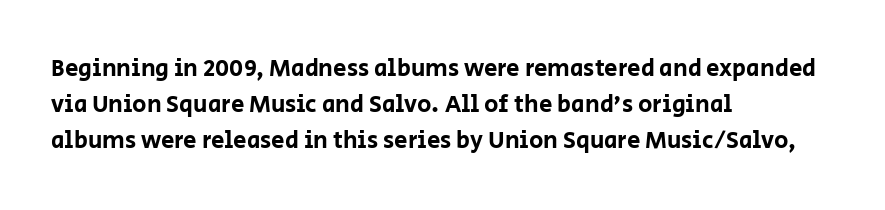
The image shows 24 px text type, upright; set left-aligned, normal line spacing (1.49x), normal letter spacing, not underlined.
